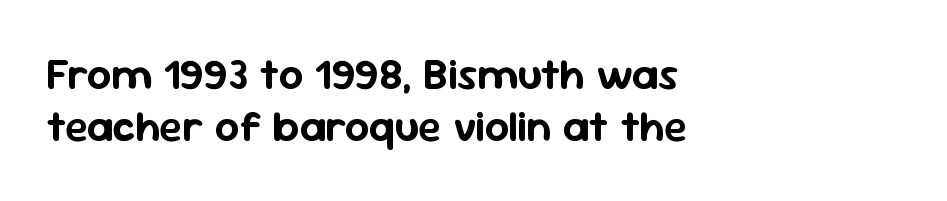
The letters advance in unequal steps, a hallmark of proportional type. Ascenders rise straight up at ninety degrees. Font category for this specimen: sans-serif. The lines in this sample share a left origin and differ only in where they stop. Underlining? Definitely not there. What stands out about the letter spacing? Nothing — it is the standard amount.
